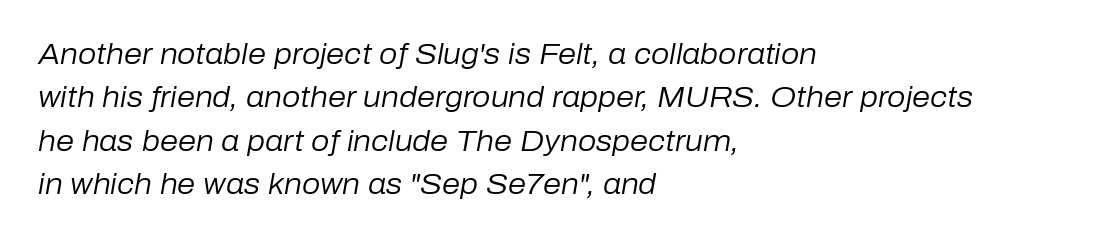
Letters have the restrained weight of plain body copy at most. Leading: standard. No extra tracking has been applied to these lines. Plain, unruled lines of type. The font's italic variant was chosen for this text. You could not count columns in this text — the font is proportionally spaced.
